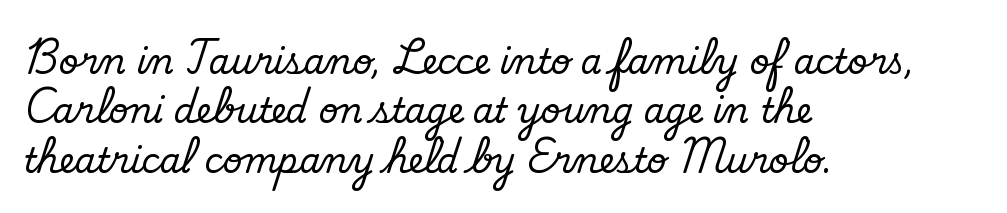
The image shows 34 px regular-weight sans-serif type; set left-aligned, normal line spacing (1.45x), normal letter spacing, not underlined; low stroke contrast and a small x-height.
